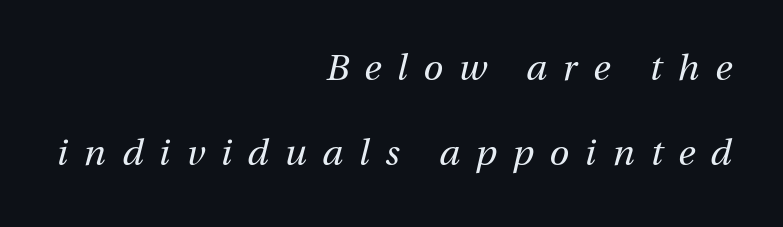
{"italic": "yes", "lean": "right", "slant_degrees": 13, "bold": "no", "weight": "regular", "width": "normal", "stroke_contrast": "medium", "x_height": "medium", "monospaced": "no", "underline": "no", "align": "right", "line_spacing": "loose", "line_spacing_ratio": 2.36, "letter_spacing": "wide", "letter_spacing_em": 0.44, "glyph_px": 36}
